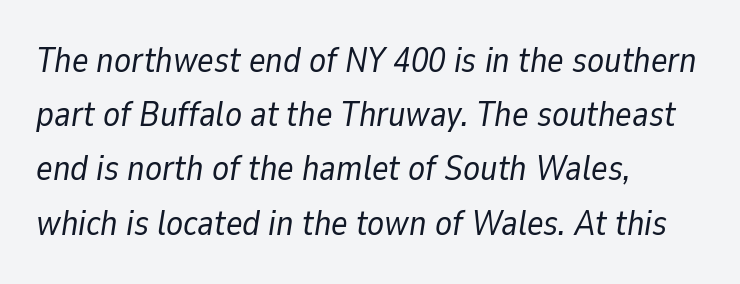
The image shows 35 px regular-weight type, italic (leaning right); set left-aligned, normal line spacing (1.55x), normal letter spacing, not underlined; low stroke contrast and a medium x-height.
